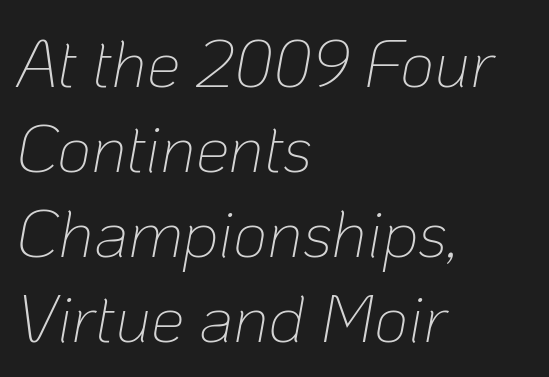
{"italic": "yes", "lean": "right", "slant_degrees": 10, "bold": "no", "weight": "thin", "width": "normal", "stroke_contrast": "low", "x_height": "medium", "monospaced": "no", "underline": "no", "align": "left", "line_spacing": "normal", "line_spacing_ratio": 1.27, "letter_spacing": "normal", "letter_spacing_em": 0.0, "glyph_px": 67}
